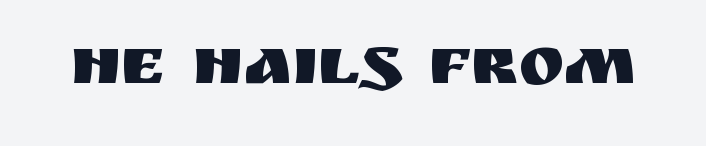
Q: Is the text italic (slanted)? A: No, it is upright.
Q: Is the typeface a serif or a sans-serif typeface? A: Sans-serif.
Q: Is the text underlined? A: No.
Q: Is the spacing between letters normal or unusually wide? A: Normal.
Q: Width (condensed, normal, or wide)? A: Normal.
Q: Stroke contrast? A: Medium.
Q: x-height? A: Large.
Q: Monospaced? A: No.
